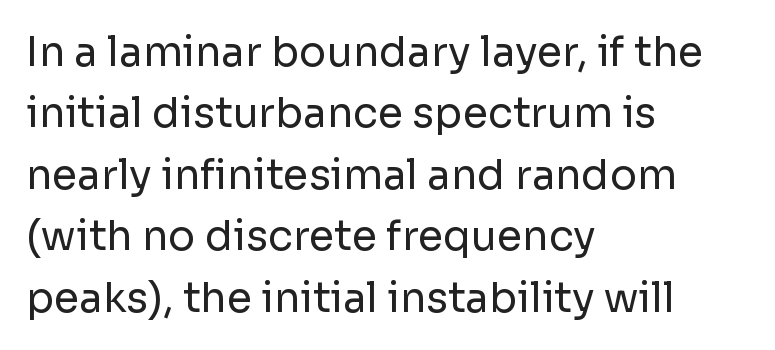
The image shows 41 px regular-weight sans-serif type, upright; set left-aligned, normal line spacing (1.5x), normal letter spacing, not underlined; low stroke contrast and a medium x-height.
